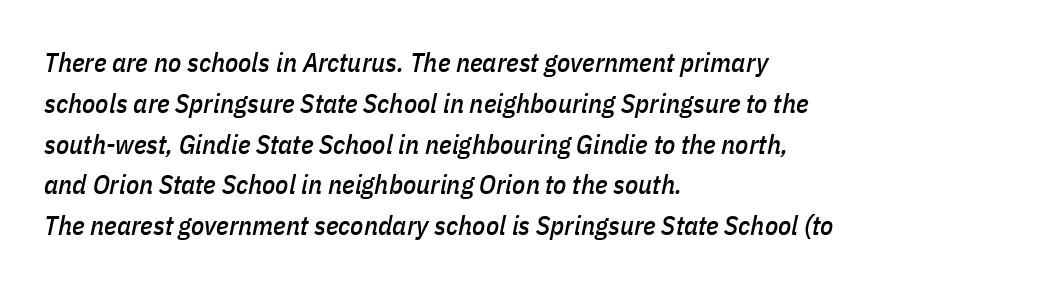
The image shows 27 px text type, italic (leaning right); set left-aligned, normal line spacing (1.51x), normal letter spacing, not underlined.
